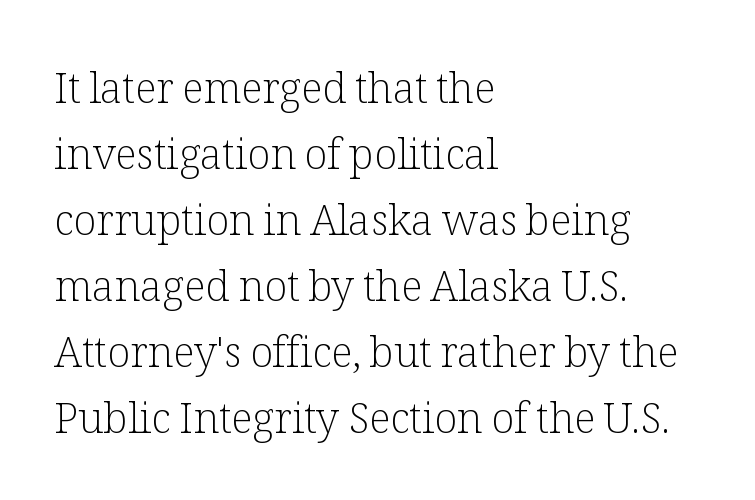
Q: Is the text bold? A: No.
Q: Is the text italic (slanted)? A: No, it is upright.
Q: Is the typeface a serif or a sans-serif typeface? A: Serif.
Q: Is the text underlined? A: No.
Q: How is the paragraph aligned? A: Left-aligned.
Q: Is the spacing between letters normal or unusually wide? A: Normal.
Q: Is the spacing between lines tight, normal or loose? A: Normal.
Q: Width (condensed, normal, or wide)? A: Normal.
Q: Stroke contrast? A: Low.
Q: x-height? A: Medium.
Q: Monospaced? A: No.
